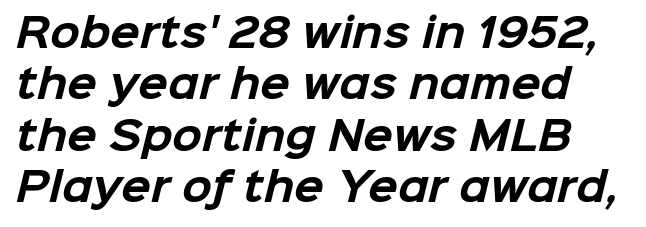
{"serif": "no", "bold": "yes", "weight": "bold", "width": "normal", "stroke_contrast": "low", "x_height": "medium", "monospaced": "no", "underline": "no", "line_spacing": "normal", "line_spacing_ratio": 1.32, "letter_spacing": "normal", "letter_spacing_em": 0.0, "glyph_px": 39}
